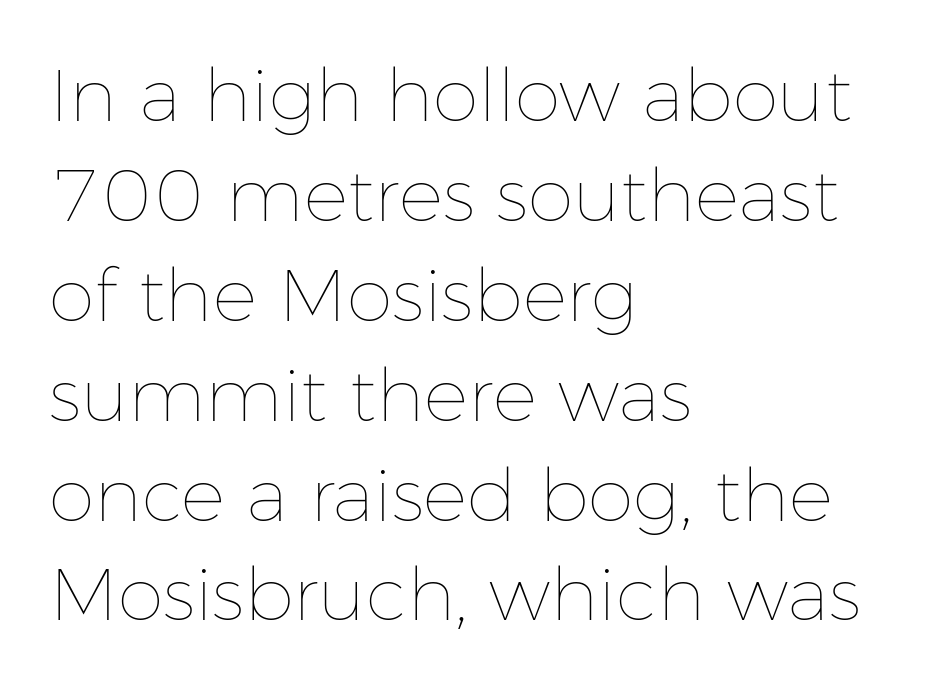
The image shows 74 px thin type, upright; set left-aligned, normal line spacing (1.35x), normal letter spacing, not underlined; low stroke contrast and a medium x-height.
